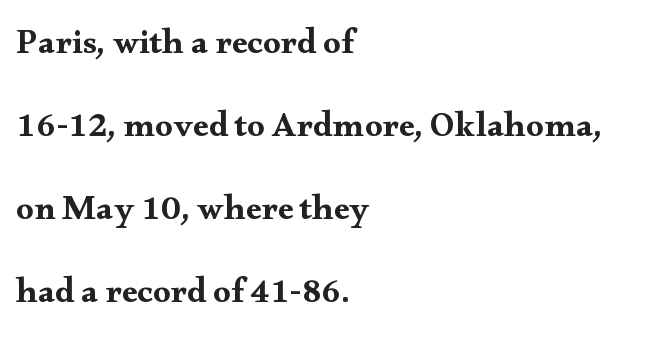
{"serif": "yes", "italic": "no", "width": "wide", "stroke_contrast": "medium", "x_height": "small", "monospaced": "no", "underline": "no", "align": "left", "line_spacing": "loose", "line_spacing_ratio": 2.37, "letter_spacing": "normal", "letter_spacing_em": 0.0, "glyph_px": 35}
